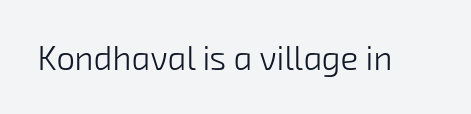
{"serif": "no", "bold": "no", "weight": "light", "width": "normal", "stroke_contrast": "low", "x_height": "medium", "monospaced": "no", "underline": "no", "letter_spacing": "normal", "letter_spacing_em": 0.0, "glyph_px": 33}
